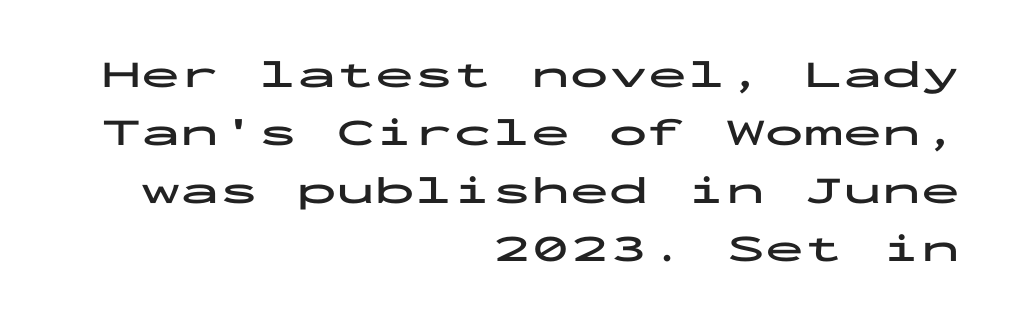
Q: Is the text bold? A: Yes.
Q: Is the text italic (slanted)? A: No, it is upright.
Q: Is the typeface a serif or a sans-serif typeface? A: Sans-serif.
Q: Is the text underlined? A: No.
Q: How is the paragraph aligned? A: Right-aligned.
Q: Is the spacing between letters normal or unusually wide? A: Normal.
Q: Is the spacing between lines tight, normal or loose? A: Normal.
Q: Width (condensed, normal, or wide)? A: Wide.
Q: Stroke contrast? A: Low.
Q: x-height? A: Medium.
Q: Monospaced? A: Yes.
